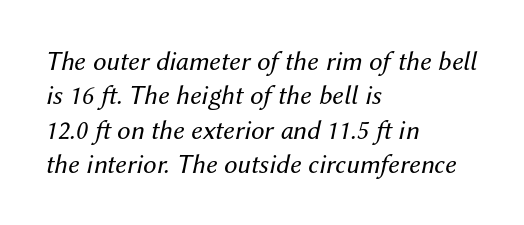
A clean baseline with only descenders dipping below it. The compositor pushed each line to the left boundary. If you drew a line through each stem, it would be angled. In terms of letterspacing, this is plain default setting.
